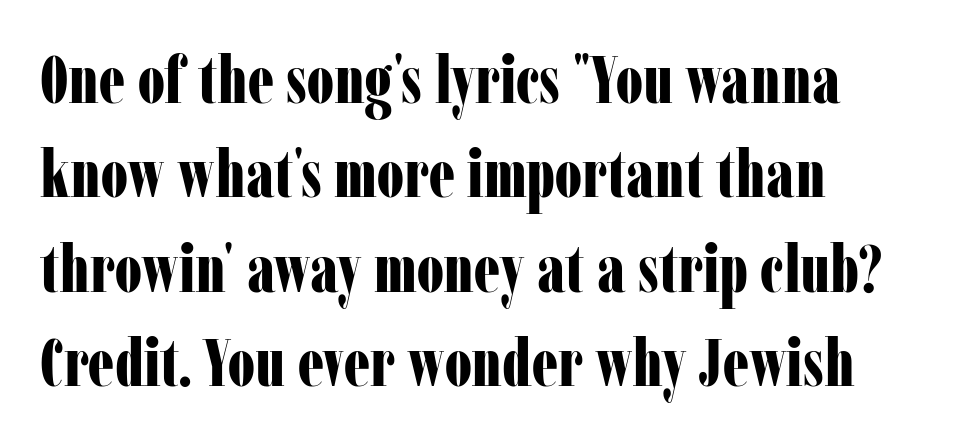
The font's upright variant was chosen for this text. Type without underlining. What's the leading like? Ordinary, nothing unusual. Stroke terminals: seriffed.
